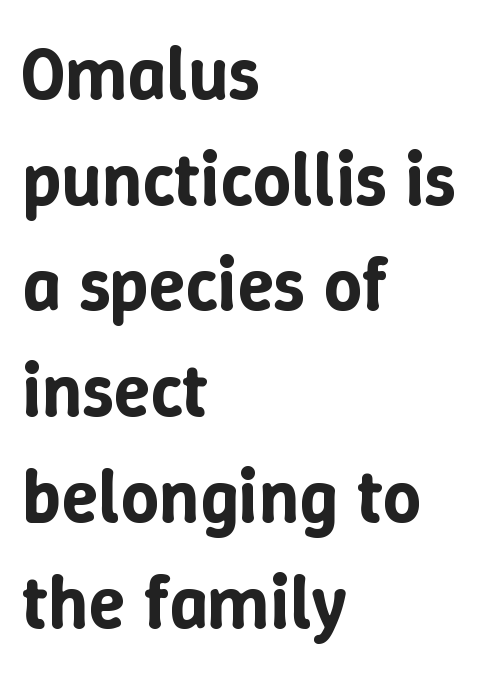
The image shows 75 px text type, upright; set left-aligned, normal line spacing (1.41x), normal letter spacing, not underlined; low stroke contrast and a medium x-height.
